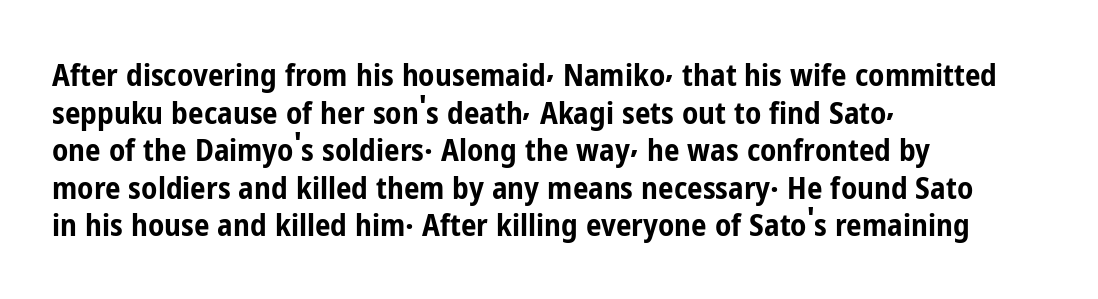
Q: Is the text bold? A: Yes.
Q: Is the text italic (slanted)? A: No, it is upright.
Q: Is the typeface a serif or a sans-serif typeface? A: Sans-serif.
Q: Is the text underlined? A: No.
Q: How is the paragraph aligned? A: Left-aligned.
Q: Is the spacing between letters normal or unusually wide? A: Normal.
Q: Width (condensed, normal, or wide)? A: Condensed.
Q: Stroke contrast? A: Low.
Q: x-height? A: Medium.
Q: Monospaced? A: No.
